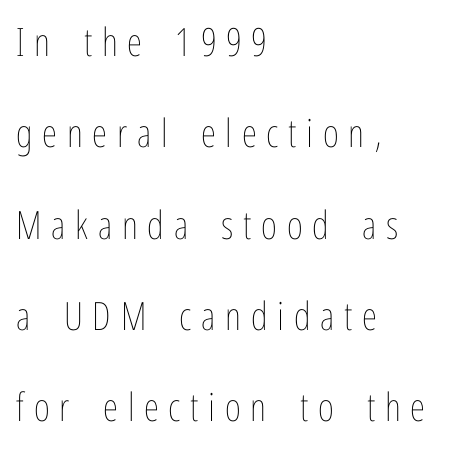
Q: Is the text bold? A: No.
Q: Is the text italic (slanted)? A: No, it is upright.
Q: Is the text underlined? A: No.
Q: How is the paragraph aligned? A: Left-aligned.
Q: Is the spacing between letters normal or unusually wide? A: Unusually wide.
Q: Is the spacing between lines tight, normal or loose? A: Loose.
Q: Width (condensed, normal, or wide)? A: Condensed.
Q: Stroke contrast? A: Low.
Q: x-height? A: Medium.
Q: Monospaced? A: No.
